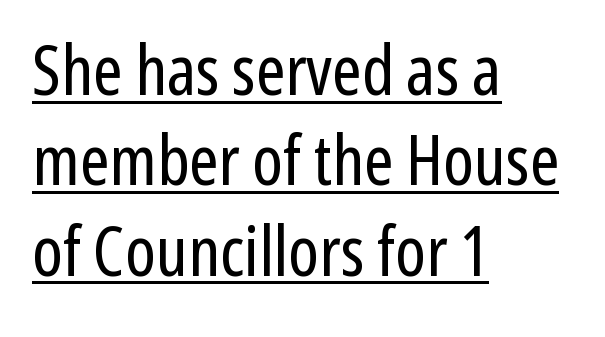
Type style note: lacks serifs. A roman cut, with each character standing at attention. Compared with typical body copy, the letter spacing here is the same. Each line starts at the same left margin while the right side varies. Compared with typical paragraphs, the rows here are spaced about the same. Looks like regular typesetting: each glyph gets only the width it needs.
